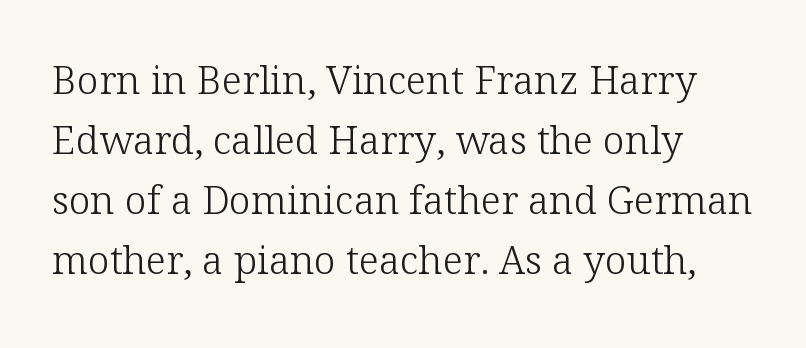
One glance says typical: line gaps are just what's usual. Is this a sans? No — the strokes have serifs. The specimen reads as upright at a glance. Bold? No — there's no thickening of the strokes.
